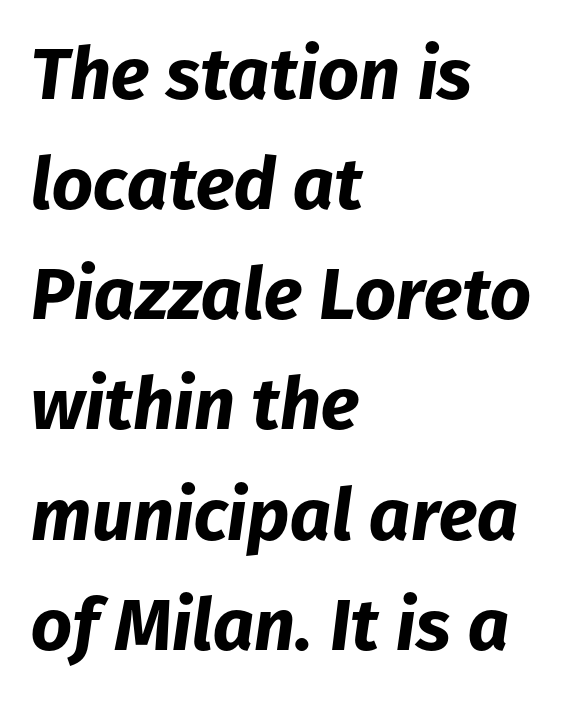
{"italic": "yes", "lean": "right", "slant_degrees": 8, "bold": "yes", "weight": "bold", "width": "normal", "stroke_contrast": "low", "x_height": "medium", "monospaced": "no", "underline": "no", "align": "left", "line_spacing": "normal", "line_spacing_ratio": 1.53, "letter_spacing": "normal", "letter_spacing_em": 0.0, "glyph_px": 72}
